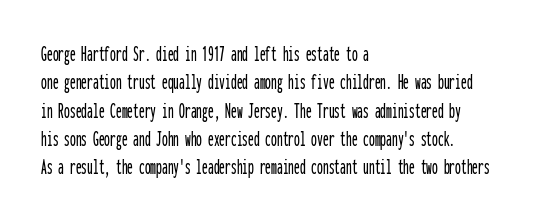
One-word summary of the alignment: left. These lines keep a tight, regular rhythm from letter to letter. Letters rest on an invisible, unmarked baseline. In terms of posture, this sample is upright.
